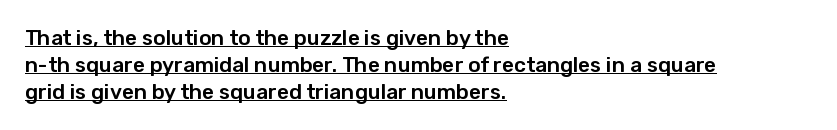
{"italic": "no", "underline": "yes", "align": "left", "line_spacing": "normal", "line_spacing_ratio": 1.28, "letter_spacing": "normal", "letter_spacing_em": 0.0, "glyph_px": 21}
